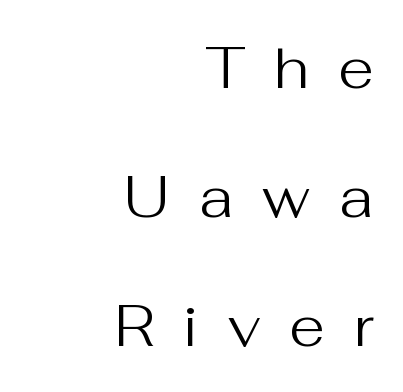
{"serif": "no", "italic": "no", "bold": "no", "weight": "regular", "width": "normal", "stroke_contrast": "medium", "x_height": "medium", "monospaced": "no", "underline": "no", "align": "right", "line_spacing": "loose", "line_spacing_ratio": 2.22, "letter_spacing": "wide", "letter_spacing_em": 0.5, "glyph_px": 58}
